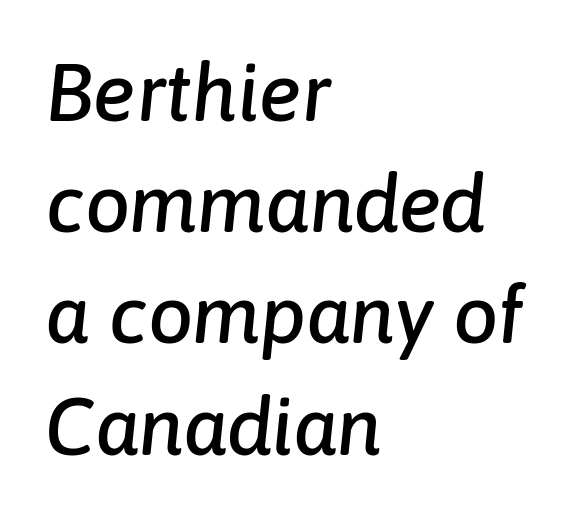
Letters rest on an invisible, unmarked baseline. The font's italic variant was chosen for this text. Evenly set lines give the paragraph a standard silhouette. The typesetter chose a ragged-right arrangement here. Default kerning and tracking; the words read as compact shapes. The passage shown is typed in a proportional face where columns would drift.
